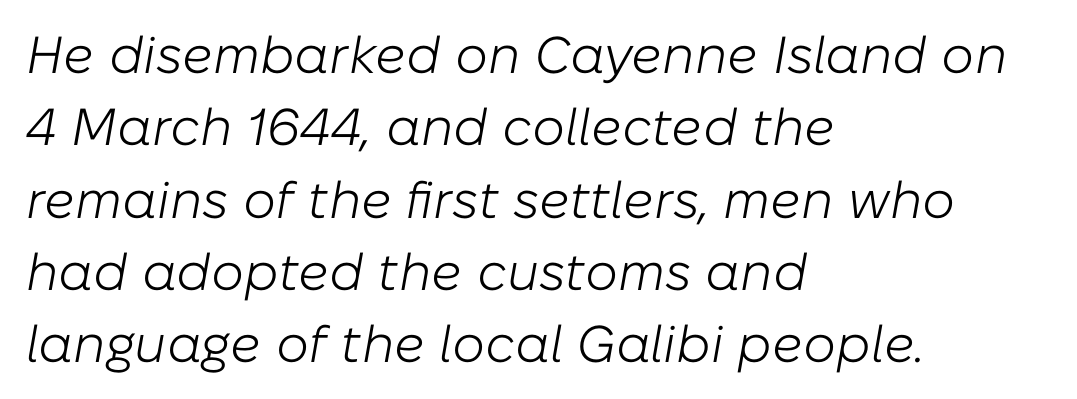
The compositor pushed each line to the left boundary. These lines are rendered in a variable-pitch font. Just letters on the line, the space beneath them empty. Regarding leading, the lines here are spaced in the standard way.
